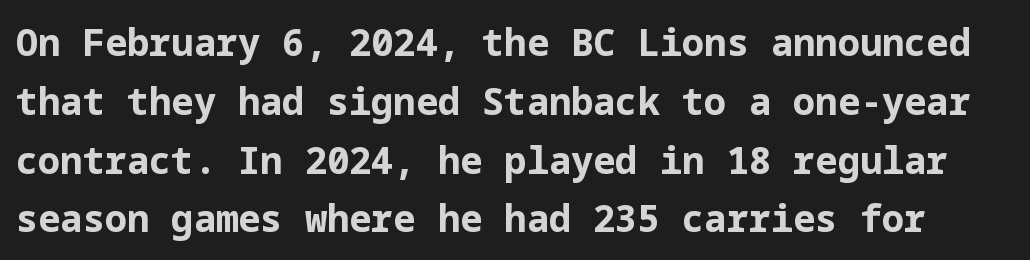
This rendering leaves character spacing at its baseline value. Notice how descenders clear the ascenders below comfortably — that's standard leading. The typesetting leans heavy: a genuine bold. The space beneath each line is pristine and unruled. A sans-serif font was chosen for this passage.
